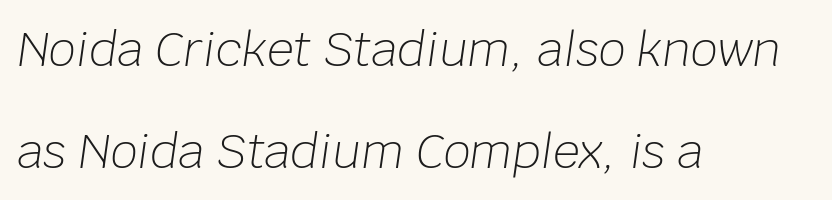
Q: Is the text bold? A: No.
Q: Is the text italic (slanted)? A: Yes, it leans right by about 8 degrees.
Q: Is the text underlined? A: No.
Q: How is the paragraph aligned? A: Left-aligned.
Q: Is the spacing between letters normal or unusually wide? A: Normal.
Q: Is the spacing between lines tight, normal or loose? A: Loose.
Q: Width (condensed, normal, or wide)? A: Normal.
Q: Stroke contrast? A: Low.
Q: x-height? A: Large.
Q: Monospaced? A: No.
